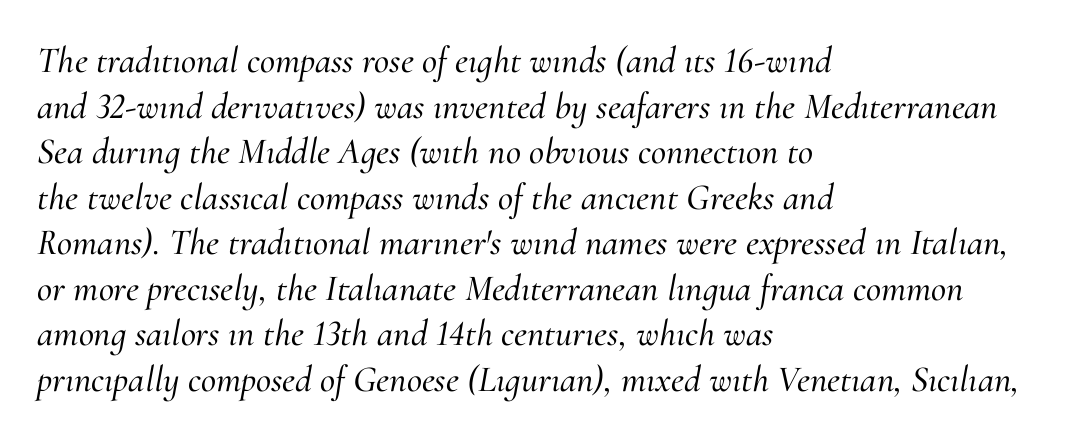
{"serif": "yes", "italic": "yes", "lean": "right", "slant_degrees": 10, "width": "normal", "stroke_contrast": "medium", "x_height": "small", "monospaced": "no", "underline": "no", "align": "left", "line_spacing_ratio": 1.23, "letter_spacing": "normal", "letter_spacing_em": 0.0, "glyph_px": 37}
